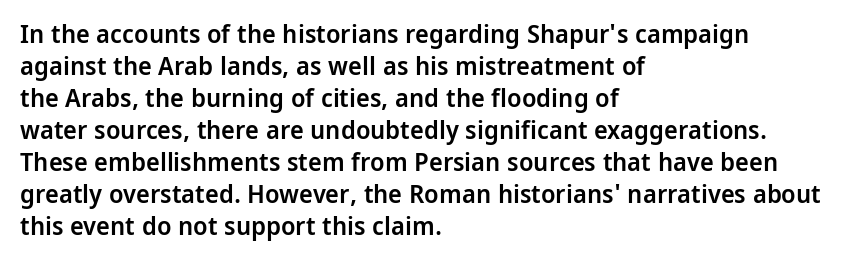
{"italic": "no", "bold": "semi", "underline": "no", "align": "left", "line_spacing_ratio": 1.23, "letter_spacing": "normal", "letter_spacing_em": 0.0, "glyph_px": 26}
